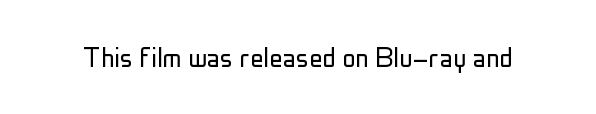
{"serif": "no", "italic": "no", "bold": "no", "weight": "light", "width": "condensed", "stroke_contrast": "low", "x_height": "medium", "monospaced": "no", "underline": "no", "letter_spacing": "normal", "letter_spacing_em": 0.0, "glyph_px": 33}
